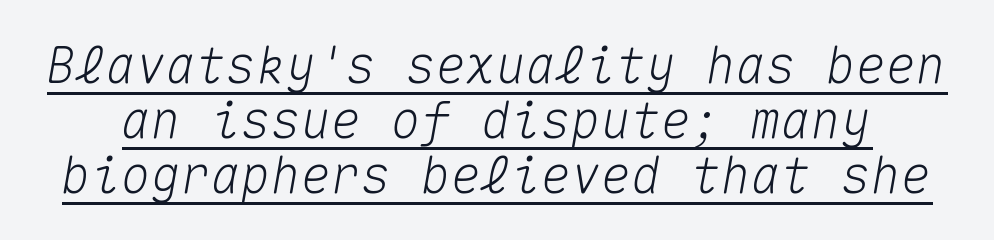
Q: Is the text italic (slanted)? A: Yes, it leans right by about 10 degrees.
Q: Is the text underlined? A: Yes.
Q: Is the spacing between letters normal or unusually wide? A: Normal.
Q: Is the spacing between lines tight, normal or loose? A: Tight.
Q: Width (condensed, normal, or wide)? A: Normal.
Q: Stroke contrast? A: Medium.
Q: x-height? A: Medium.
Q: Monospaced? A: Yes.
